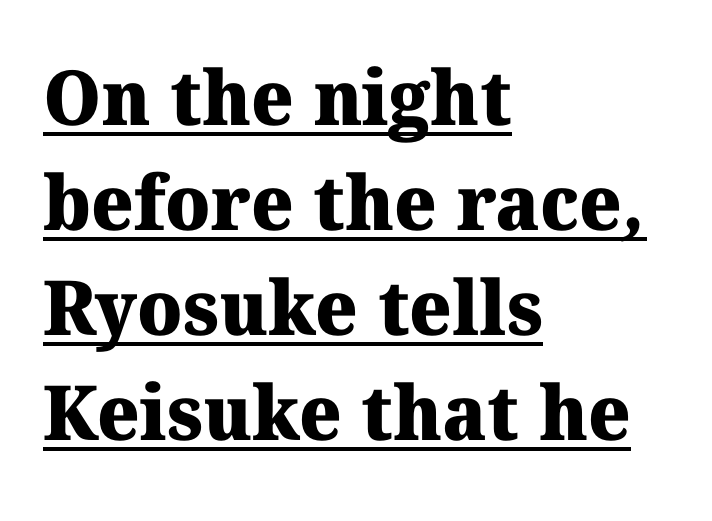
Q: Is the text bold? A: Yes.
Q: Is the typeface a serif or a sans-serif typeface? A: Serif.
Q: Is the text underlined? A: Yes.
Q: How is the paragraph aligned? A: Left-aligned.
Q: Is the spacing between letters normal or unusually wide? A: Normal.
Q: Is the spacing between lines tight, normal or loose? A: Normal.
Q: Width (condensed, normal, or wide)? A: Normal.
Q: Stroke contrast? A: Medium.
Q: x-height? A: Medium.
Q: Monospaced? A: No.
